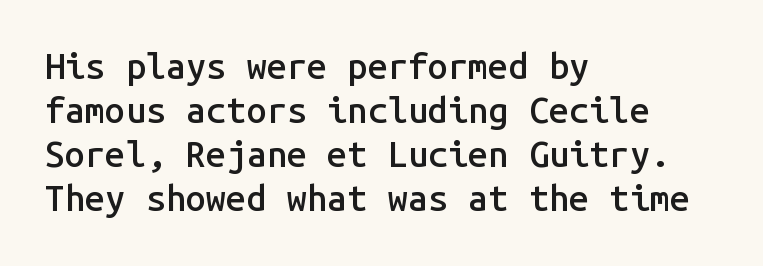
Q: Is the text bold? A: Semi-bold.
Q: Is the text italic (slanted)? A: No, it is upright.
Q: Is the typeface a serif or a sans-serif typeface? A: Sans-serif.
Q: Is the text underlined? A: No.
Q: How is the paragraph aligned? A: Left-aligned.
Q: Is the spacing between letters normal or unusually wide? A: Normal.
Q: Width (condensed, normal, or wide)? A: Normal.
Q: Stroke contrast? A: Low.
Q: x-height? A: Medium.
Q: Monospaced? A: Yes.
